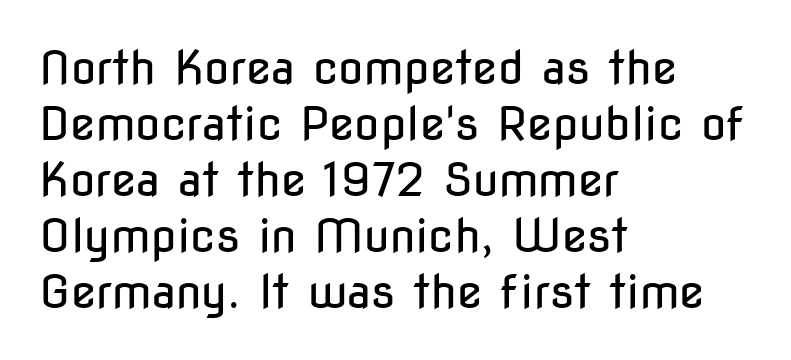
Posture: straight, roman, zero tilt. Weight: not bold — regular or lighter. Stroke terminals: plain, sans-serif. Here the glyphs are tracked normally, forming tight word shapes. Unmarked baselines from the first word to the last.
